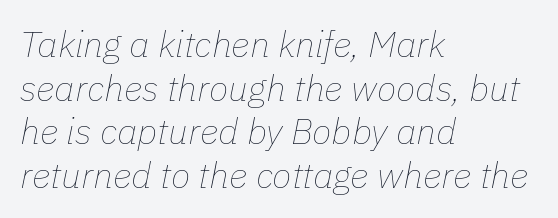
The passage shown is typed in a proportional face where columns would drift. Words appear dense and cohesive because spacing is normal. Bare-footed words on every line. The weight would be labelled regular, book, light, or lighter still.
